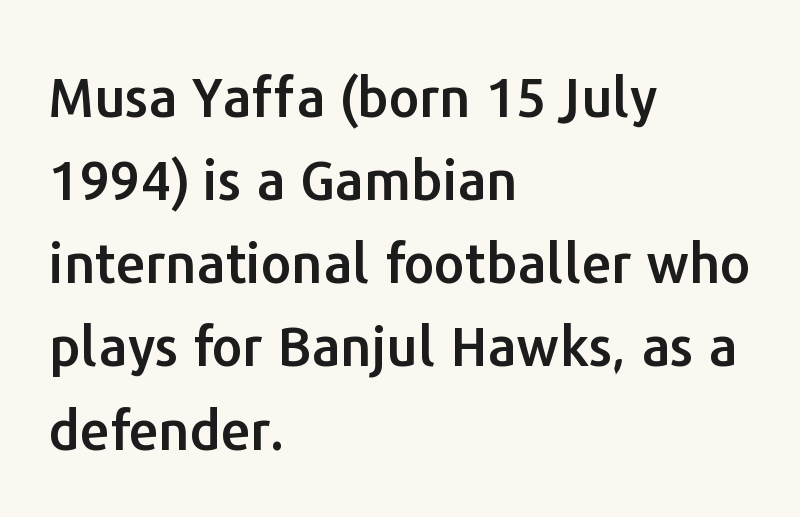
{"serif": "no", "italic": "no", "width": "normal", "stroke_contrast": "low", "x_height": "medium", "monospaced": "no", "underline": "no", "align": "left", "line_spacing": "normal", "line_spacing_ratio": 1.54, "letter_spacing": "normal", "letter_spacing_em": 0.0, "glyph_px": 54}
